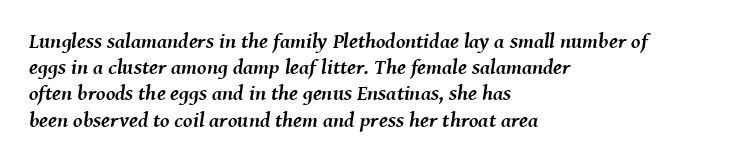
The string is rendered with underlining switched off. Heavy, bold letterforms. Slanted lettering throughout. This rendering leaves character spacing at its baseline value.
